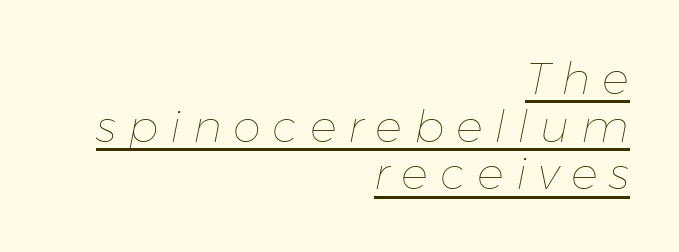
Inter-character spacing is expanded well beyond the font's built-in metrics. Weight: not bold — regular or lighter. The ragged edge is on the left, which tells us the setting is flush right. There's an unmistakable incline to the writing here. A typesetter would call this proportional, since set widths differ per character. A baseline rule has been typeset under these characters.
